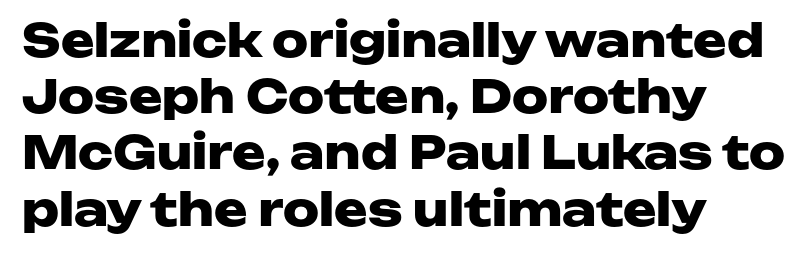
The image shows 45 px heavy, wide sans-serif type, upright; set left-aligned, normal line spacing (1.25x), normal letter spacing, not underlined; low stroke contrast and a medium x-height.
